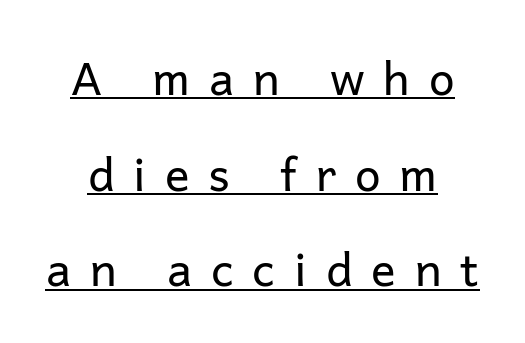
The face used here is proportionally spaced, like ordinary book or web type. The horizontal fit of the characters is loose and conspicuously gappy. Posture: vertical. This sample carries an underscore along the baseline area.
